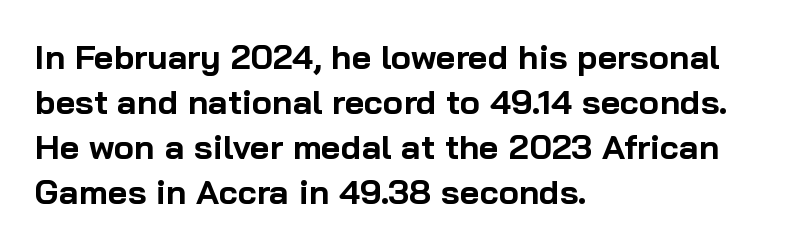
Q: Is the text bold? A: Yes.
Q: Is the text italic (slanted)? A: No, it is upright.
Q: Is the typeface a serif or a sans-serif typeface? A: Sans-serif.
Q: Is the text underlined? A: No.
Q: How is the paragraph aligned? A: Left-aligned.
Q: Is the spacing between letters normal or unusually wide? A: Normal.
Q: Is the spacing between lines tight, normal or loose? A: Normal.
Q: Width (condensed, normal, or wide)? A: Normal.
Q: Stroke contrast? A: Low.
Q: x-height? A: Medium.
Q: Monospaced? A: No.
